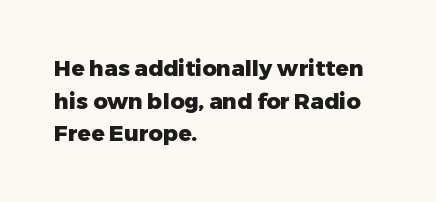
Q: Is the text bold? A: Yes.
Q: Is the text italic (slanted)? A: No, it is upright.
Q: Is the text underlined? A: No.
Q: How is the paragraph aligned? A: Left-aligned.
Q: Is the spacing between letters normal or unusually wide? A: Normal.
Q: Is the spacing between lines tight, normal or loose? A: Normal.
